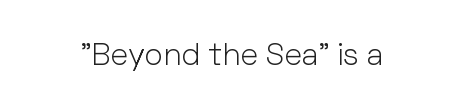
{"serif": "no", "italic": "no", "bold": "no", "weight": "light", "width": "normal", "stroke_contrast": "low", "x_height": "medium", "monospaced": "no", "underline": "no", "letter_spacing": "normal", "letter_spacing_em": 0.0, "glyph_px": 31}
